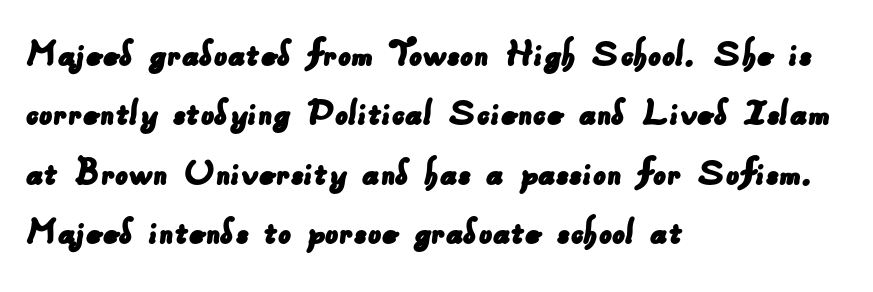
The image shows 41 px sans-serif type; set left-aligned, normal line spacing (1.45x), normal letter spacing, not underlined; low stroke contrast and a small x-height.
